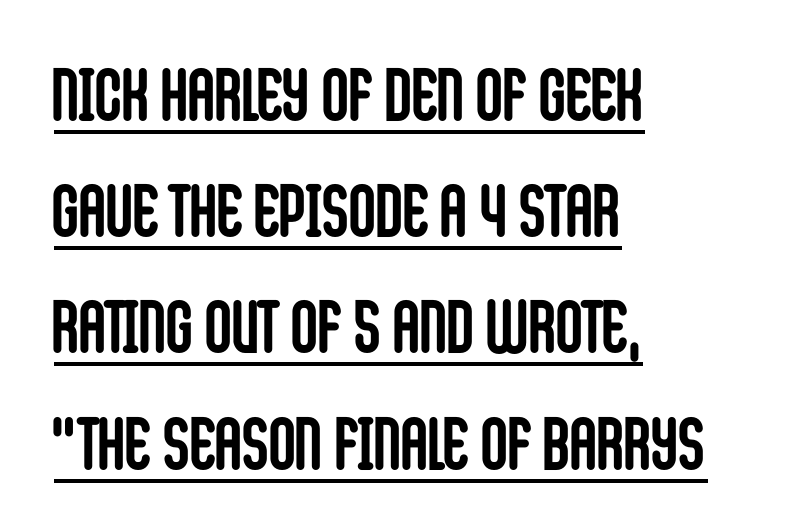
Q: Is the text bold? A: Yes.
Q: Is the text italic (slanted)? A: No, it is upright.
Q: Is the typeface a serif or a sans-serif typeface? A: Sans-serif.
Q: Is the text underlined? A: Yes.
Q: How is the paragraph aligned? A: Left-aligned.
Q: Is the spacing between letters normal or unusually wide? A: Normal.
Q: Is the spacing between lines tight, normal or loose? A: Normal.
Q: Width (condensed, normal, or wide)? A: Condensed.
Q: Stroke contrast? A: Low.
Q: x-height? A: Large.
Q: Monospaced? A: No.
